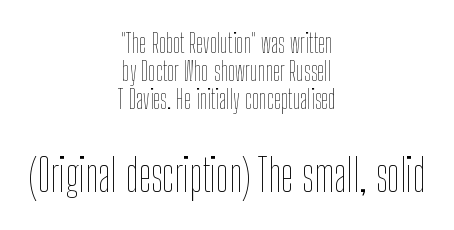
The image shows 45 px thin, condensed type, upright; set centered, tight line spacing (1.08x), normal letter spacing, not underlined; the second (bottom) block is 1.73x larger; low stroke contrast and a medium x-height.
